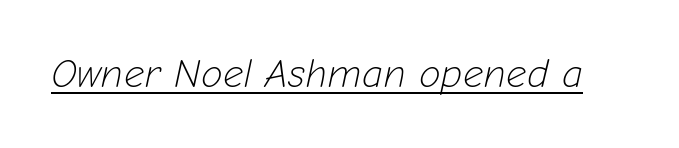
Standard letterfit; no display-style spreading of the glyphs. Weight class: somewhere from thin through regular. The sample's only ornament is a line tracing under the words. Spacing verdict: proportional, widths tailored to each character. An italicized treatment has been applied to the whole sample.
